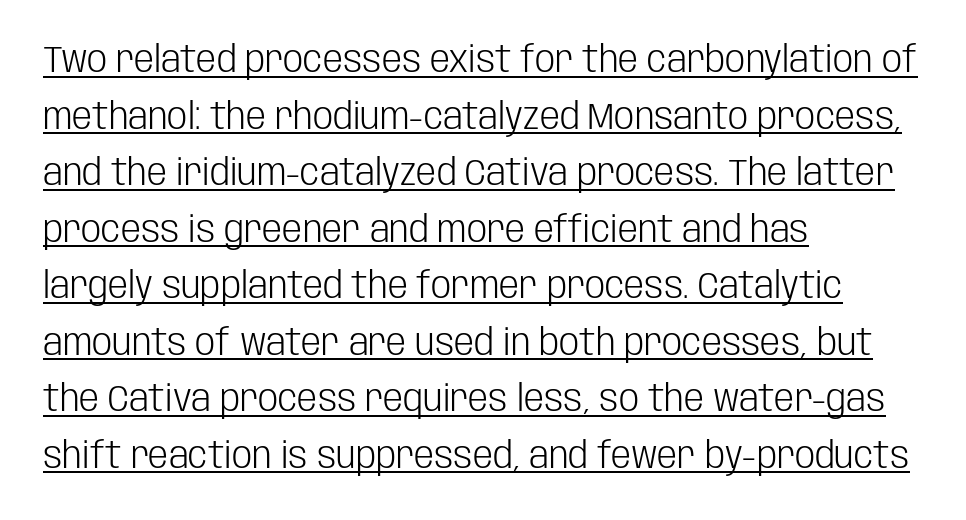
The image shows 36 px light, condensed sans-serif type, upright; set left-aligned, normal line spacing (1.57x), normal letter spacing, underlined; low stroke contrast and a large x-height.
